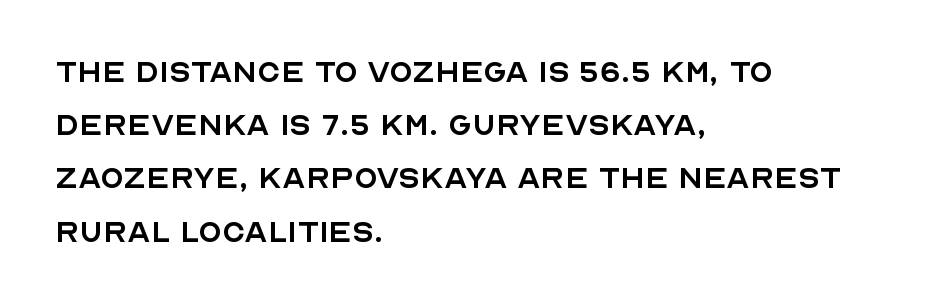
The passage is arranged the way most books set body copy — flush left. Spacing verdict: proportional, widths tailored to each character. Each stroke keeps to a modest, everyday thickness or less. The horizontal fit of the characters is conventional and even. The rows are spaced the way most documents space them. Check the space under the baseline: it is left empty.
